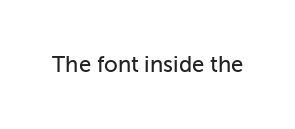
{"italic": "no", "underline": "no", "letter_spacing": "normal", "letter_spacing_em": 0.0, "glyph_px": 22}
